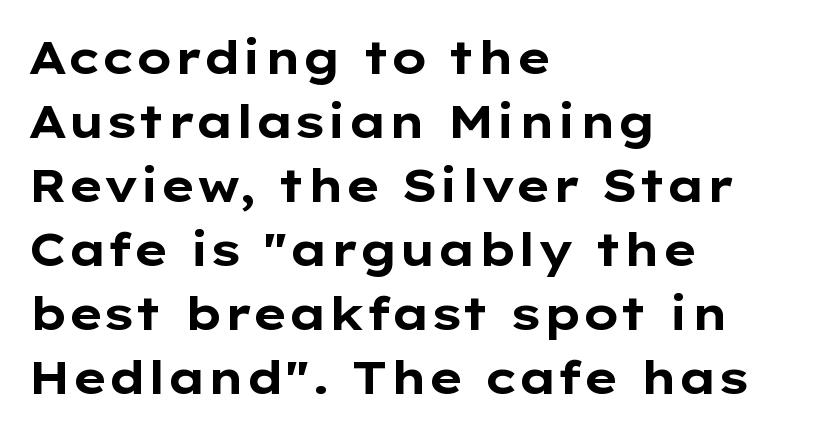
Q: Is the text bold? A: Yes.
Q: Is the text italic (slanted)? A: No, it is upright.
Q: Is the typeface a serif or a sans-serif typeface? A: Sans-serif.
Q: Is the text underlined? A: No.
Q: How is the paragraph aligned? A: Left-aligned.
Q: Is the spacing between letters normal or unusually wide? A: Normal.
Q: Is the spacing between lines tight, normal or loose? A: Normal.
Q: Width (condensed, normal, or wide)? A: Wide.
Q: Stroke contrast? A: Low.
Q: x-height? A: Medium.
Q: Monospaced? A: No.
